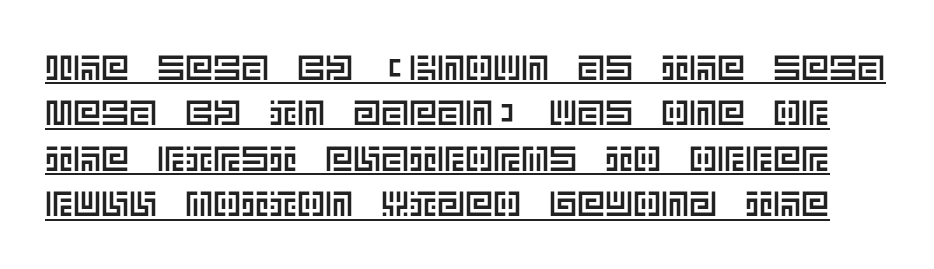
Q: Is the text italic (slanted)? A: No, it is upright.
Q: Is the text underlined? A: Yes.
Q: Is the spacing between letters normal or unusually wide? A: Normal.
Q: Is the spacing between lines tight, normal or loose? A: Normal.
Q: Width (condensed, normal, or wide)? A: Normal.
Q: x-height? A: Large.
